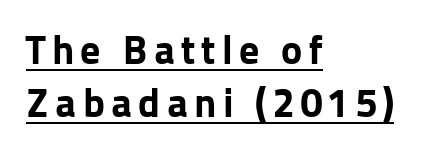
{"serif": "no", "italic": "no", "bold": "yes", "weight": "bold", "width": "normal", "stroke_contrast": "low", "x_height": "medium", "monospaced": "no", "underline": "yes", "align": "left", "line_spacing": "normal", "line_spacing_ratio": 1.32, "glyph_px": 40}
